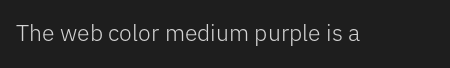
Q: Is the text bold? A: No.
Q: Is the text italic (slanted)? A: No, it is upright.
Q: Is the text underlined? A: No.
Q: Is the spacing between letters normal or unusually wide? A: Normal.
